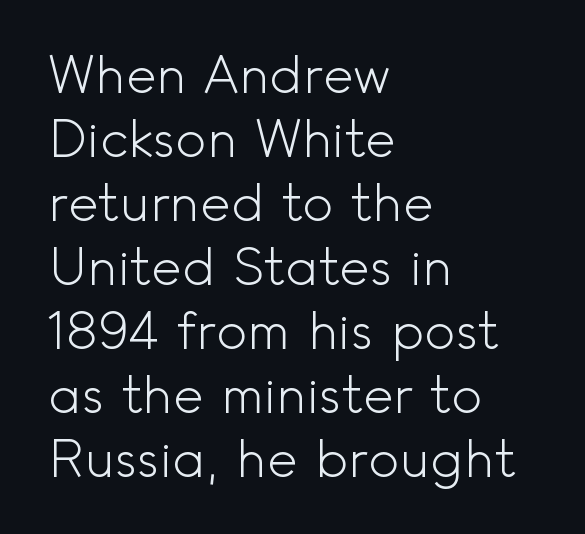
Rule under the text: the space is simply empty. Quick note: not italic, upright. Inter-character spacing is left at the font's built-in metrics. Heaviness? Minimal to ordinary, like unemphasized prose. Layout note: lines flush left. Note the varied advance widths — an 'i' is clearly narrower than an 'm'.
